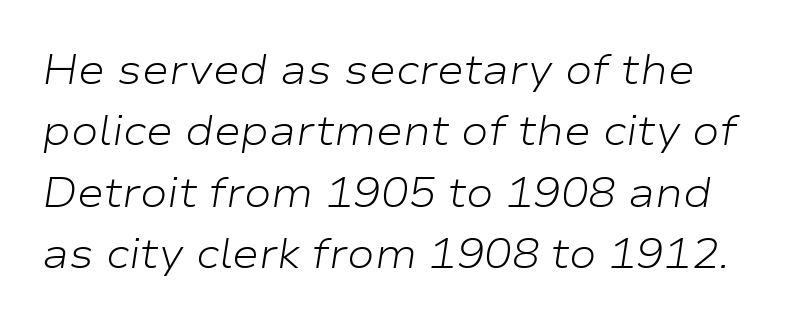
Q: Is the text bold? A: No.
Q: Is the text italic (slanted)? A: Yes, it leans right by about 9 degrees.
Q: Is the text underlined? A: No.
Q: Is the spacing between letters normal or unusually wide? A: Normal.
Q: Is the spacing between lines tight, normal or loose? A: Normal.
Q: Width (condensed, normal, or wide)? A: Wide.
Q: Stroke contrast? A: Low.
Q: x-height? A: Medium.
Q: Monospaced? A: No.
